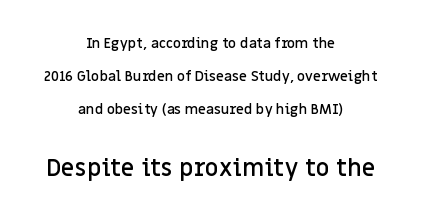
Emphasis by weight is partial: semibold. Compare the two chunks: the lower has the greater cap height. Notice the wide empty band between every row — that's loose leading. Glyph-to-glyph distance matches everyday printed text.
